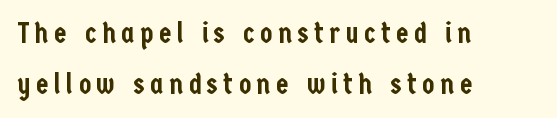
The image shows 28 px condensed sans-serif type, upright; set left-aligned, line spacing 1.82x, unusually wide letter spacing (+0.2 em), not underlined; low stroke contrast and a medium x-height.
